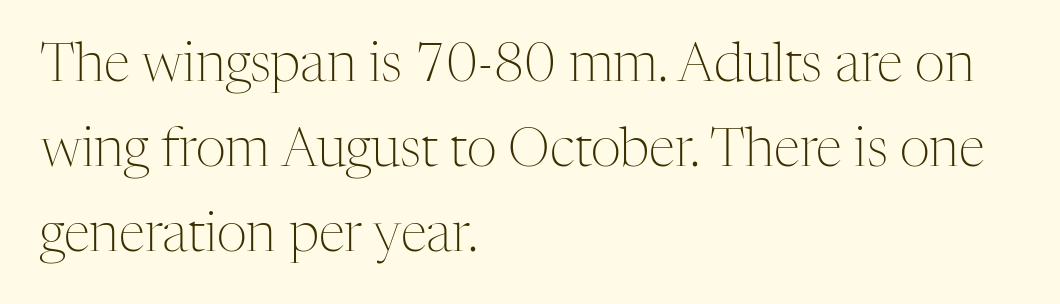
Q: Is the text bold? A: No.
Q: Is the text italic (slanted)? A: No, it is upright.
Q: Is the typeface a serif or a sans-serif typeface? A: Serif.
Q: Is the text underlined? A: No.
Q: How is the paragraph aligned? A: Left-aligned.
Q: Is the spacing between letters normal or unusually wide? A: Normal.
Q: Is the spacing between lines tight, normal or loose? A: Normal.
Q: Width (condensed, normal, or wide)? A: Normal.
Q: Stroke contrast? A: Medium.
Q: x-height? A: Medium.
Q: Monospaced? A: No.
